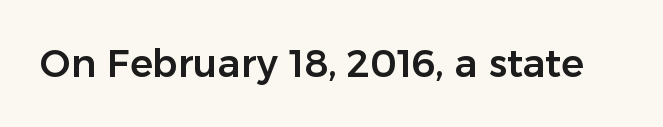
The string is rendered with underlining switched off. Is this a sans? Yes — the strokes have no serifs. Character widths vary here, with narrow letters taking less room than wide ones. Posture: vertical. These lines keep a tight, regular rhythm from letter to letter.
